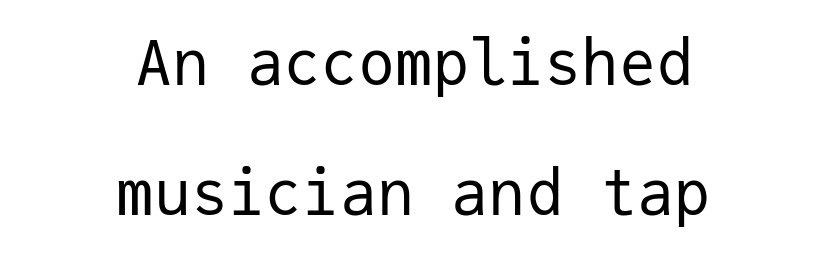
Fixed-width glyphs throughout — classic coding-font behaviour. The designer went with a sans here, leaving each stem footless. Quick note: interline space is abundant. Unlike italic type, these characters show no tilt at all. The space directly below the letters is spotless. Short note: letters normally spaced.
